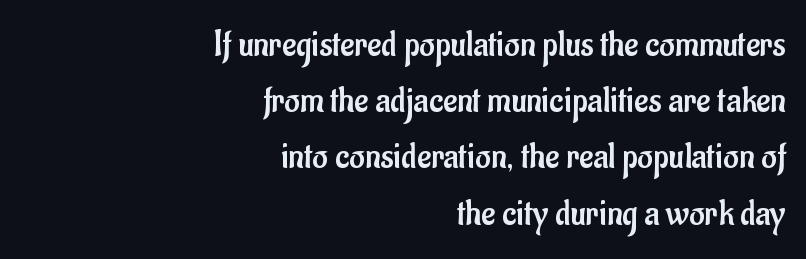
Q: Is the text bold? A: No.
Q: Is the text italic (slanted)? A: No, it is upright.
Q: Is the typeface a serif or a sans-serif typeface? A: Sans-serif.
Q: Is the text underlined? A: No.
Q: How is the paragraph aligned? A: Right-aligned.
Q: Is the spacing between letters normal or unusually wide? A: Normal.
Q: Is the spacing between lines tight, normal or loose? A: Normal.
Q: Width (condensed, normal, or wide)? A: Condensed.
Q: Stroke contrast? A: Low.
Q: x-height? A: Small.
Q: Monospaced? A: No.
